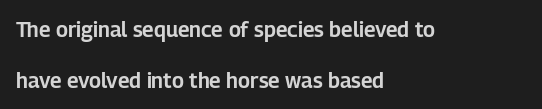
The image shows 21 px text type, upright; set left-aligned, loose line spacing (2.41x), normal letter spacing, not underlined.
